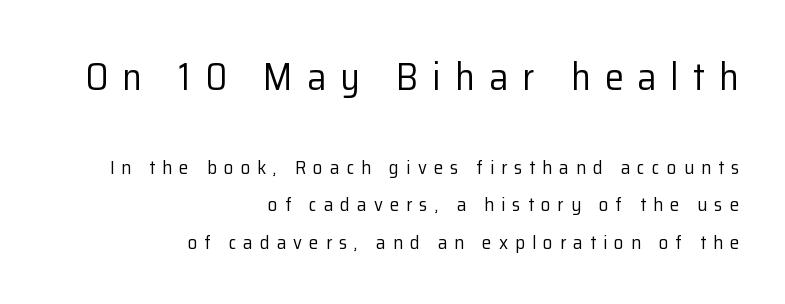
Q: Is the text bold? A: No.
Q: Is the text italic (slanted)? A: No, it is upright.
Q: Is the typeface a serif or a sans-serif typeface? A: Sans-serif.
Q: Is the text underlined? A: No.
Q: How is the paragraph aligned? A: Right-aligned.
Q: Is the spacing between letters normal or unusually wide? A: Unusually wide.
Q: Is the spacing between lines tight, normal or loose? A: Loose.
Q: Which block of text is set in a larger size, the first (top) or the second (bottom)? A: The first (top) one.
Q: Width (condensed, normal, or wide)? A: Normal.
Q: Stroke contrast? A: Low.
Q: x-height? A: Medium.
Q: Monospaced? A: No.
